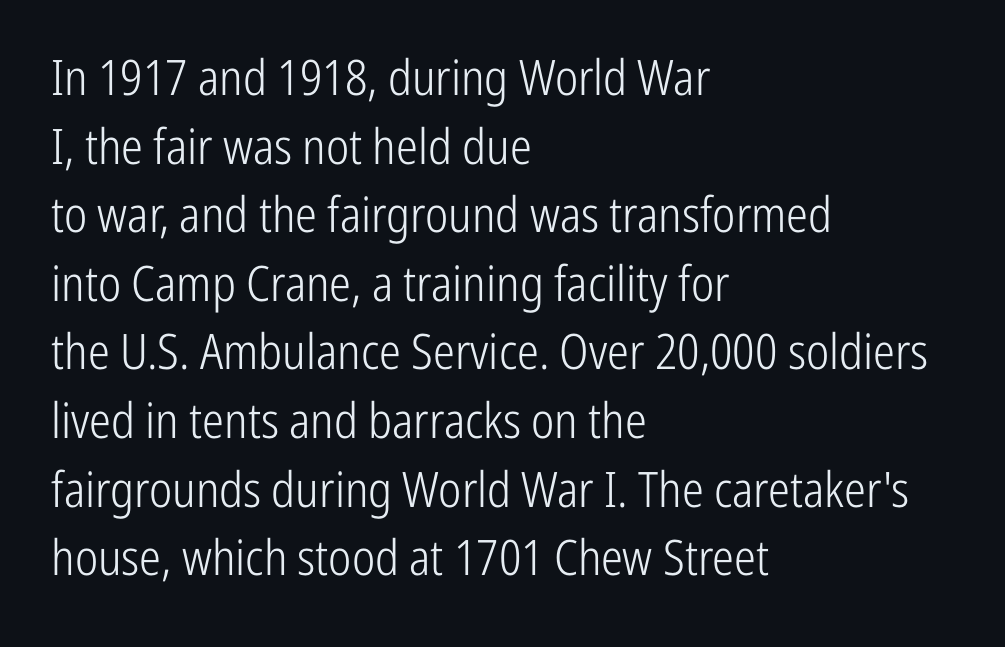
Q: Is the text bold? A: No.
Q: Is the text italic (slanted)? A: No, it is upright.
Q: Is the typeface a serif or a sans-serif typeface? A: Sans-serif.
Q: Is the text underlined? A: No.
Q: How is the paragraph aligned? A: Left-aligned.
Q: Is the spacing between letters normal or unusually wide? A: Normal.
Q: Is the spacing between lines tight, normal or loose? A: Normal.
Q: Width (condensed, normal, or wide)? A: Condensed.
Q: Stroke contrast? A: Low.
Q: x-height? A: Medium.
Q: Monospaced? A: No.
